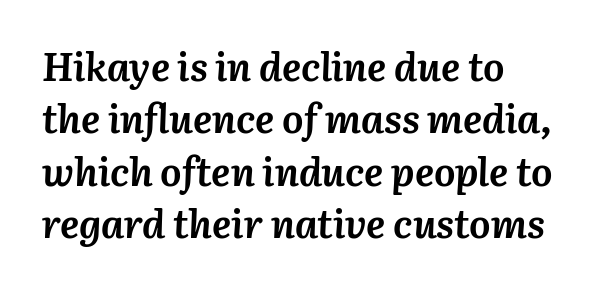
{"italic": "yes", "lean": "right", "slant_degrees": 3, "bold": "yes", "weight": "semibold", "width": "normal", "stroke_contrast": "medium", "x_height": "medium", "monospaced": "no", "underline": "no", "align": "left", "line_spacing": "normal", "line_spacing_ratio": 1.31, "letter_spacing": "normal", "letter_spacing_em": 0.0, "glyph_px": 40}
